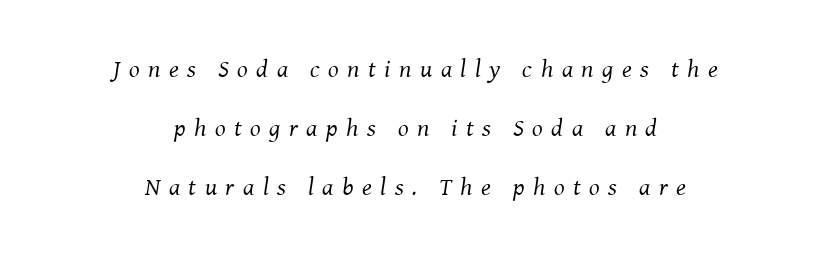
The image shows 25 px text type, italic (leaning right); set centered, loose line spacing (2.36x), unusually wide letter spacing (+0.34 em), not underlined.
